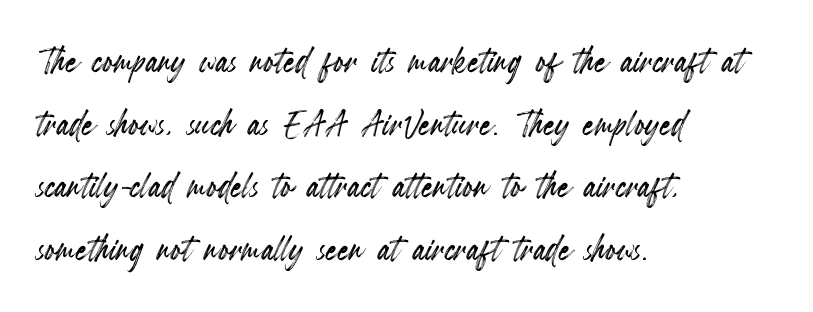
{"width": "condensed", "x_height": "small", "monospaced": "no", "underline": "no", "align": "left", "line_spacing": "normal", "line_spacing_ratio": 1.36, "letter_spacing": "normal", "letter_spacing_em": 0.0, "glyph_px": 46}
